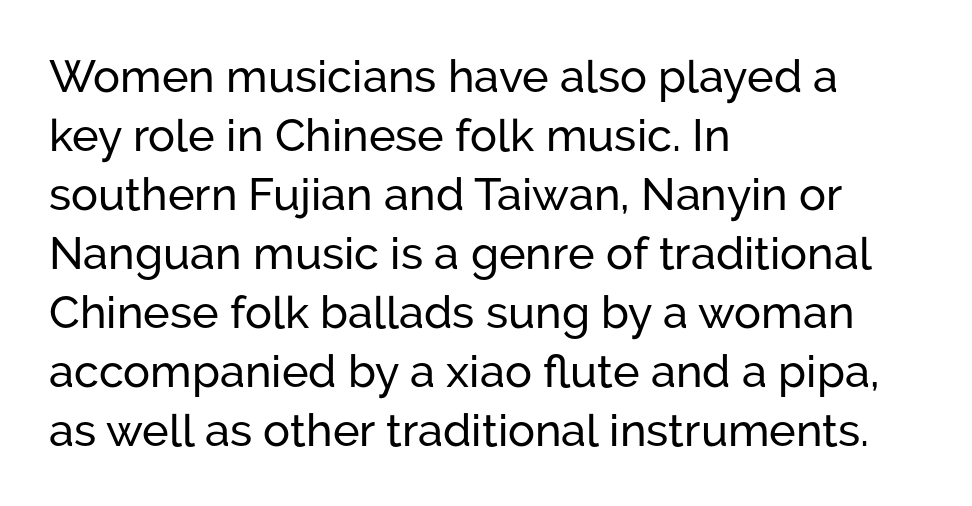
The image shows 45 px sans-serif type, upright; set left-aligned, normal line spacing (1.31x), normal letter spacing, not underlined; low stroke contrast and a medium x-height.
